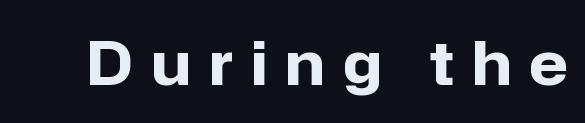
{"serif": "no", "italic": "no", "bold": "yes", "weight": "bold", "width": "normal", "stroke_contrast": "low", "x_height": "medium", "monospaced": "no", "underline": "no", "letter_spacing": "wide", "letter_spacing_em": 0.3, "glyph_px": 61}
